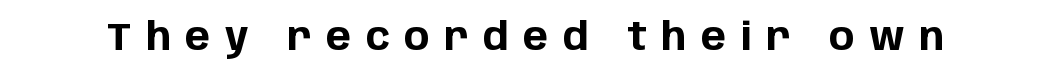
The glyphs in this specimen are sans serif. This rendering features lettering with no underline. What weight is shown? A full bold with thick strokes. Tracking value appears strongly positive — letters spread wide. This sample has the flowing, uneven cadence of proportional lettering.
